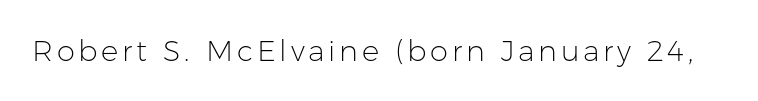
{"serif": "no", "italic": "no", "bold": "no", "weight": "light", "width": "normal", "stroke_contrast": "low", "x_height": "medium", "monospaced": "no", "underline": "no", "glyph_px": 29}
